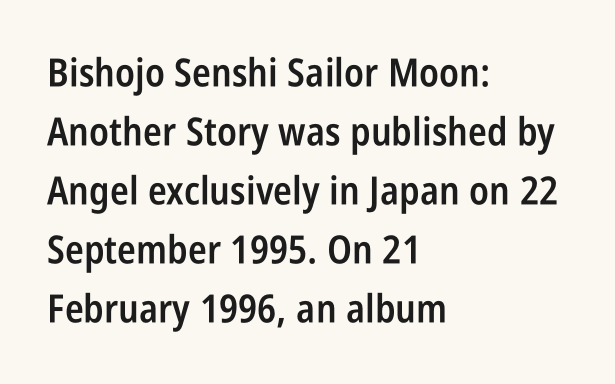
{"serif": "no", "italic": "no", "bold": "semi", "weight": "semibold", "width": "condensed", "stroke_contrast": "low", "x_height": "large", "monospaced": "no", "underline": "no", "align": "left", "line_spacing": "normal", "line_spacing_ratio": 1.51, "letter_spacing": "normal", "letter_spacing_em": 0.0, "glyph_px": 39}
